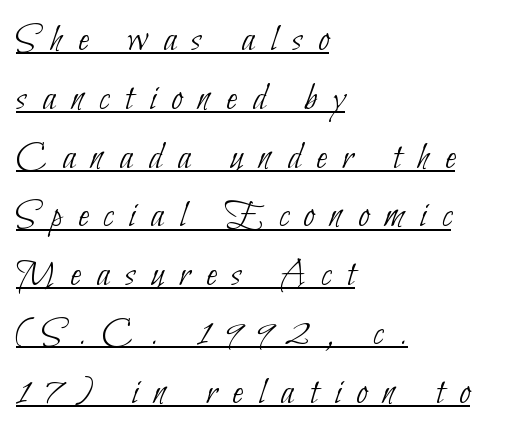
Q: Is the text bold? A: No.
Q: Is the typeface a serif or a sans-serif typeface? A: Sans-serif.
Q: Is the text underlined? A: Yes.
Q: How is the paragraph aligned? A: Left-aligned.
Q: Is the spacing between letters normal or unusually wide? A: Unusually wide.
Q: Is the spacing between lines tight, normal or loose? A: Normal.
Q: Width (condensed, normal, or wide)? A: Condensed.
Q: Stroke contrast? A: Low.
Q: x-height? A: Small.
Q: Monospaced? A: No.
